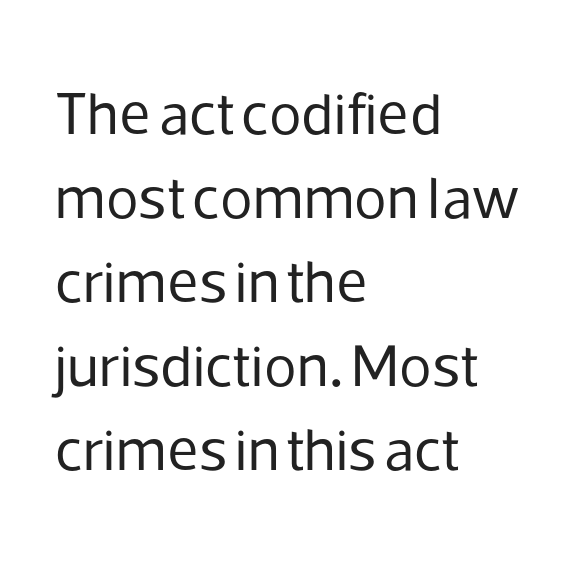
{"serif": "no", "italic": "no", "bold": "no", "weight": "regular", "width": "normal", "stroke_contrast": "low", "x_height": "medium", "monospaced": "no", "underline": "no", "align": "left", "line_spacing": "normal", "line_spacing_ratio": 1.4, "letter_spacing": "normal", "letter_spacing_em": 0.0, "glyph_px": 60}
